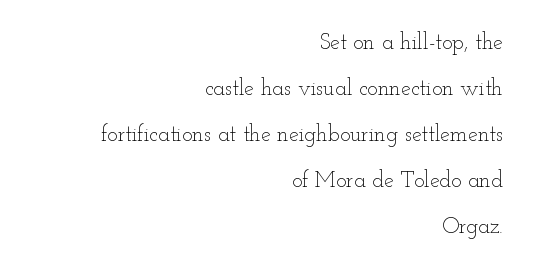
Airy leading. Spacing between characters is what you'd get straight out of the box. Caption: face not bold, strokes unweighted. This sample uses an upright cut, with every glyph sitting square on the baseline. Typeset ragged left — the right edge is the straight one.
